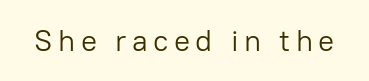
The image shows 30 px light sans-serif type, upright; set not underlined; low stroke contrast and a medium x-height.
